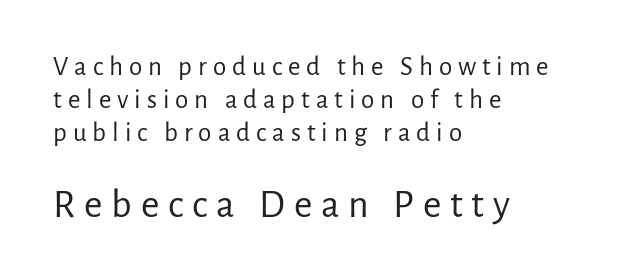
The string is rendered with underlining switched off. A sans-serif font was chosen for this passage. Posture: upright roman. The strokes are not fattened; the text isn't bold. Is this a fixed-width face? No — the glyphs have proportional, varying widths.
